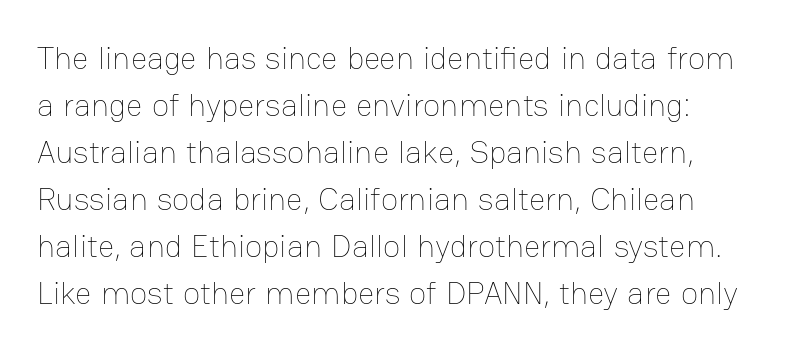
Q: Is the text bold? A: No.
Q: Is the text italic (slanted)? A: No, it is upright.
Q: Is the text underlined? A: No.
Q: Is the spacing between letters normal or unusually wide? A: Normal.
Q: Is the spacing between lines tight, normal or loose? A: Normal.
Q: Width (condensed, normal, or wide)? A: Normal.
Q: Stroke contrast? A: Low.
Q: x-height? A: Medium.
Q: Monospaced? A: No.
